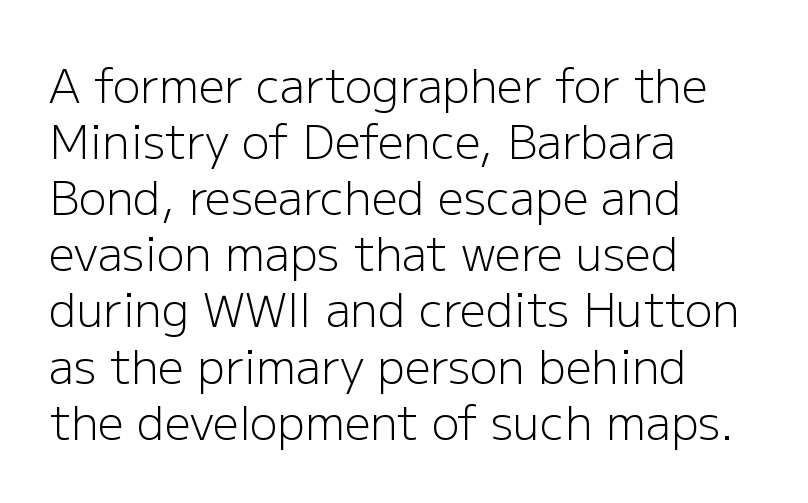
Character widths vary here, with narrow letters taking less room than wide ones. Which margin do the lines hug? The left one — the right edge is uneven. Serifs: no, the terminals of the letterforms are clean. The passage shown has conventional tracking throughout.
